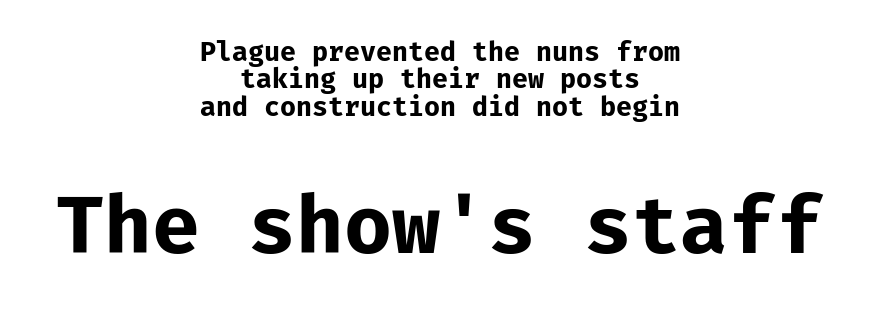
{"serif": "no", "italic": "no", "bold": "yes", "weight": "bold", "width": "normal", "stroke_contrast": "low", "x_height": "medium", "monospaced": "yes", "underline": "no", "align": "center", "line_spacing": "tight", "line_spacing_ratio": 1.05, "letter_spacing": "normal", "letter_spacing_em": 0.0, "larger_block": "second", "size_ratio": 3.0, "glyph_px": 78}
